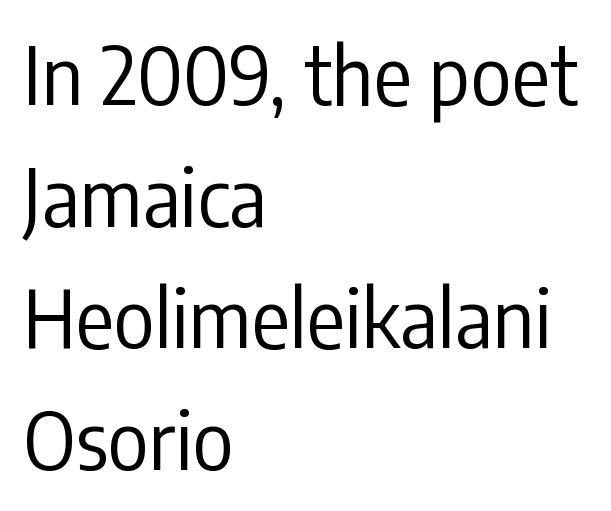
The image shows 79 px regular-weight, condensed sans-serif type, upright; set left-aligned, normal line spacing (1.54x), normal letter spacing, not underlined; low stroke contrast and a medium x-height.
